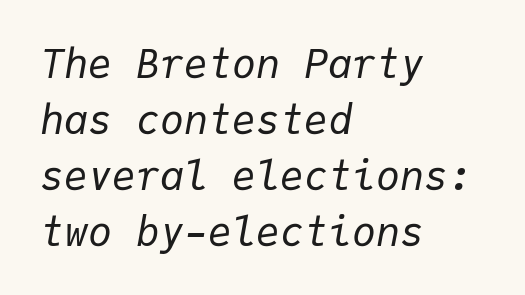
The image shows 40 px regular-weight type, italic (leaning right), monospaced; set left-aligned, normal line spacing (1.4x), normal letter spacing, not underlined; low stroke contrast and a medium x-height.
